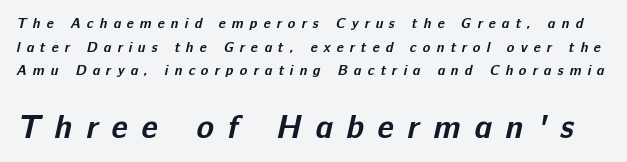
Descenders hang freely into open space. The space between consecutive lines is moderate. How heavy is the stroke? Heavy — this is a bold. This sample uses a sans-serif face.
